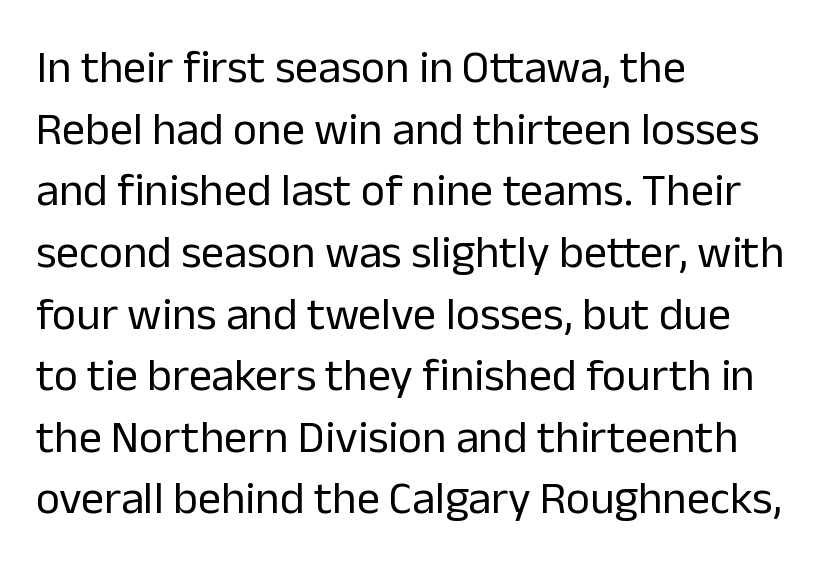
Note the varied advance widths — an 'i' is clearly narrower than an 'm'. The letterforms sit shoulder to shoulder at normal distance. Anything drawn beneath the words? Only blank space. The ragged edge is on the right, which tells us the setting is flush left. The lettering stays uniformly vertical, giving the passage a roman look. Normally led — the rows are evenly, conventionally spaced.
